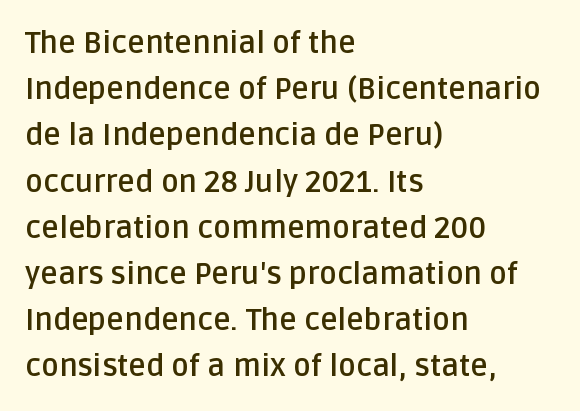
{"serif": "no", "italic": "no", "bold": "yes", "weight": "semibold", "width": "normal", "stroke_contrast": "low", "x_height": "large", "monospaced": "no", "underline": "no", "align": "left", "line_spacing": "normal", "line_spacing_ratio": 1.54, "letter_spacing": "normal", "letter_spacing_em": 0.0, "glyph_px": 30}
